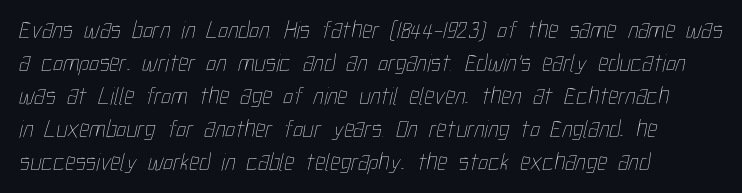
{"bold": "no", "underline": "no", "align": "left", "line_spacing": "normal", "line_spacing_ratio": 1.32, "letter_spacing": "normal", "letter_spacing_em": 0.0, "glyph_px": 25}
